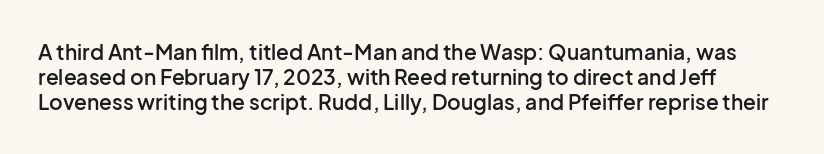
Q: Is the text bold? A: Semi-bold.
Q: Is the text italic (slanted)? A: No, it is upright.
Q: Is the text underlined? A: No.
Q: Is the spacing between letters normal or unusually wide? A: Normal.
